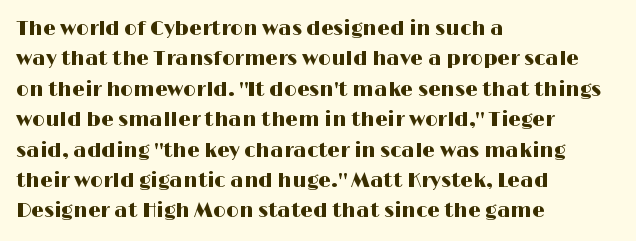
Q: Is the text italic (slanted)? A: No, it is upright.
Q: Is the text underlined? A: No.
Q: How is the paragraph aligned? A: Left-aligned.
Q: Is the spacing between letters normal or unusually wide? A: Normal.
Q: Is the spacing between lines tight, normal or loose? A: Normal.
